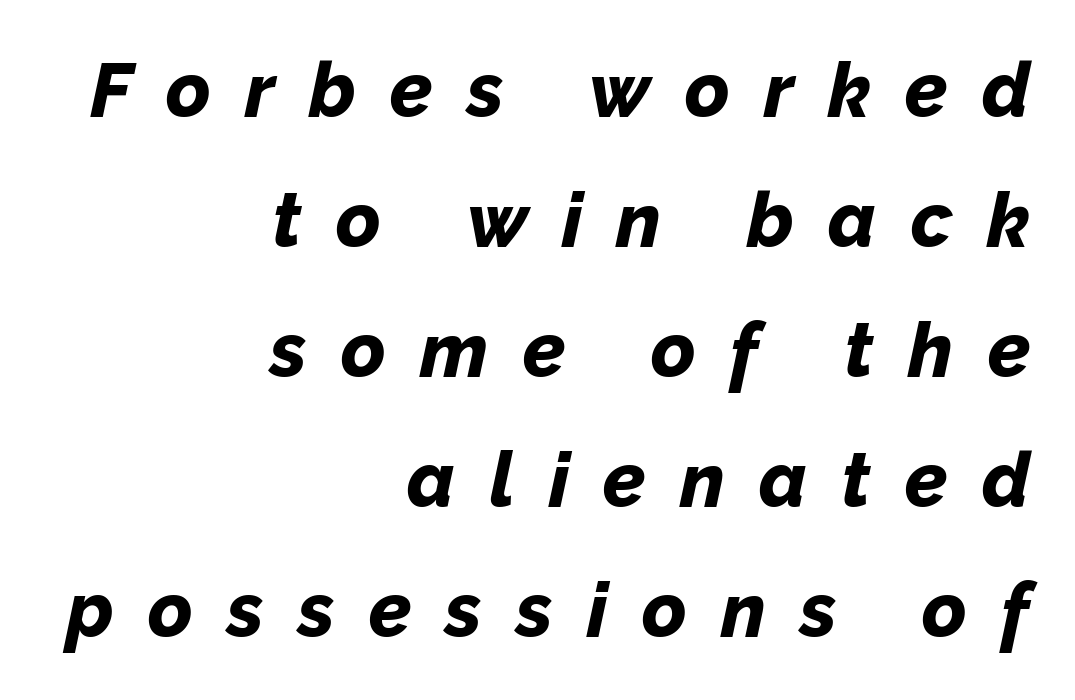
{"italic": "yes", "lean": "right", "slant_degrees": 12, "bold": "yes", "weight": "bold", "width": "normal", "stroke_contrast": "low", "x_height": "medium", "monospaced": "no", "underline": "no", "align": "right", "line_spacing_ratio": 1.71, "letter_spacing": "wide", "letter_spacing_em": 0.45, "glyph_px": 76}
